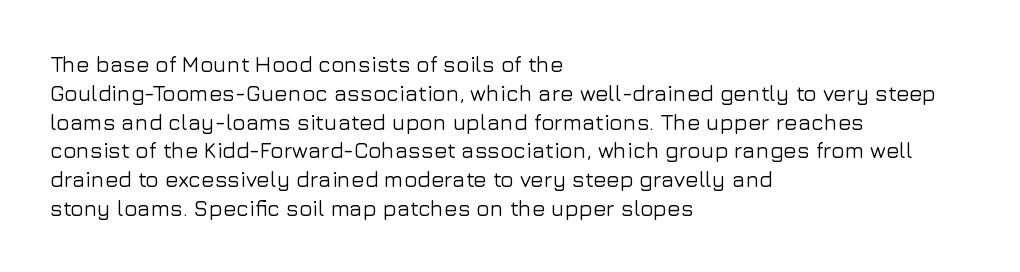
{"italic": "no", "underline": "no", "align": "left", "line_spacing": "normal", "line_spacing_ratio": 1.31, "letter_spacing": "normal", "letter_spacing_em": 0.0, "glyph_px": 22}
